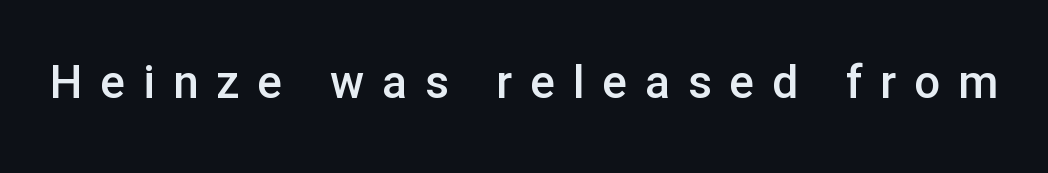
The image shows 46 px semibold sans-serif type, upright; set unusually wide letter spacing (+0.39 em), not underlined; low stroke contrast and a medium x-height.
